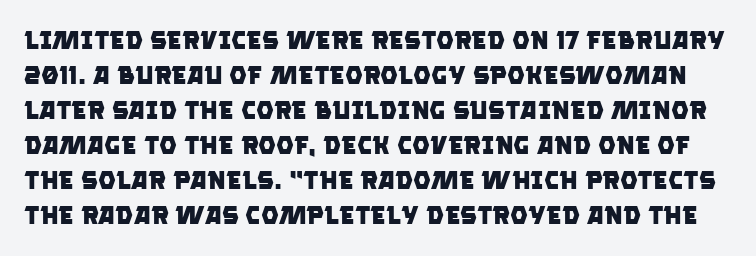
Caption: standard tracking, unaltered. No word sits above an underline. Notice how thick the strokes are: this is what a full bold looks like. Notice how descenders clear the ascenders below comfortably — that's standard leading.
